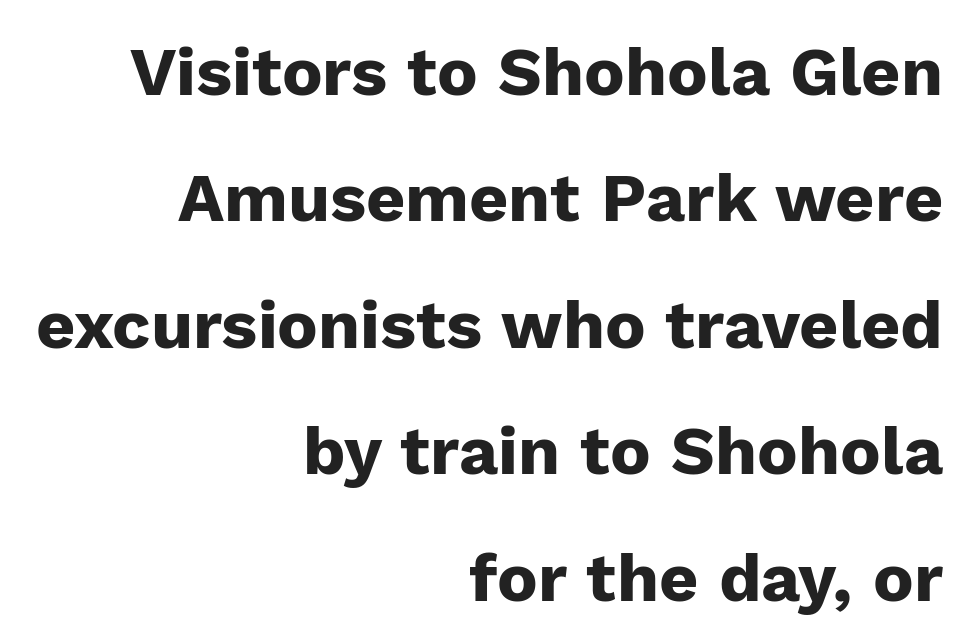
{"serif": "no", "italic": "no", "bold": "yes", "weight": "heavy", "width": "normal", "stroke_contrast": "low", "x_height": "medium", "monospaced": "no", "underline": "no", "align": "right", "line_spacing_ratio": 1.86, "letter_spacing": "normal", "letter_spacing_em": 0.0, "glyph_px": 68}
